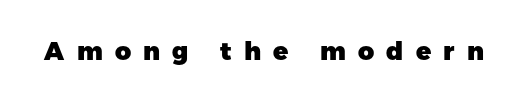
{"italic": "no", "bold": "yes", "underline": "no", "letter_spacing": "wide", "letter_spacing_em": 0.49, "glyph_px": 25}
